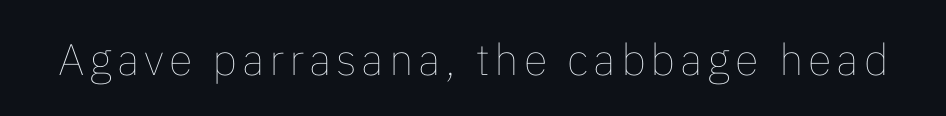
Stem width sits at or under what a default text font uses. This sample has the flowing, uneven cadence of proportional lettering. Designer's note — italics off, roman on. Lines of text with bare space underneath.
